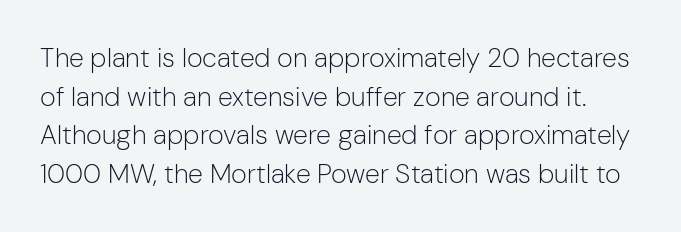
{"italic": "no", "bold": "no", "underline": "no", "line_spacing": "normal", "line_spacing_ratio": 1.43, "letter_spacing": "normal", "letter_spacing_em": 0.0, "glyph_px": 27}
